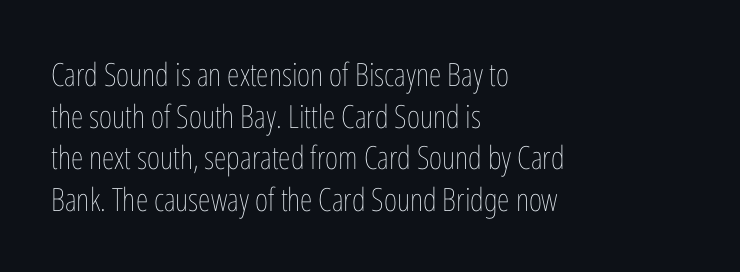
Q: Is the text bold? A: No.
Q: Is the text italic (slanted)? A: No, it is upright.
Q: Is the text underlined? A: No.
Q: How is the paragraph aligned? A: Left-aligned.
Q: Is the spacing between letters normal or unusually wide? A: Normal.
Q: Is the spacing between lines tight, normal or loose? A: Normal.
Q: Width (condensed, normal, or wide)? A: Condensed.
Q: Stroke contrast? A: Low.
Q: x-height? A: Medium.
Q: Monospaced? A: No.
